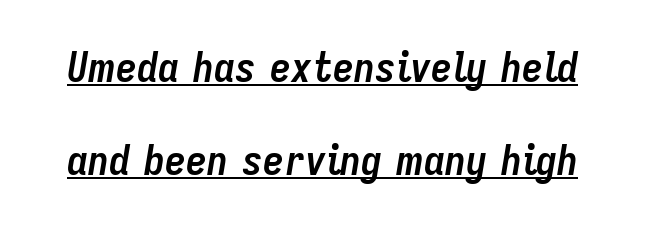
Each letter keeps its own natural width here, so spacing adapts to shape. Line spacing here is loose. Students, observe the line beneath the letters — that is underlining. Emphasis by weight is at full strength: bold.
